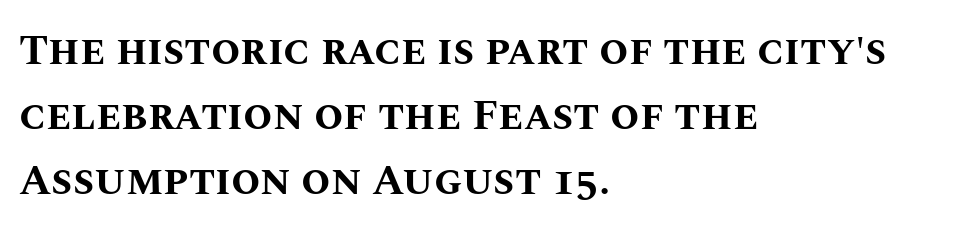
{"italic": "no", "bold": "yes", "weight": "bold", "width": "normal", "stroke_contrast": "medium", "x_height": "large", "monospaced": "no", "underline": "no", "align": "left", "line_spacing": "normal", "line_spacing_ratio": 1.55, "letter_spacing": "normal", "letter_spacing_em": 0.0, "glyph_px": 42}
